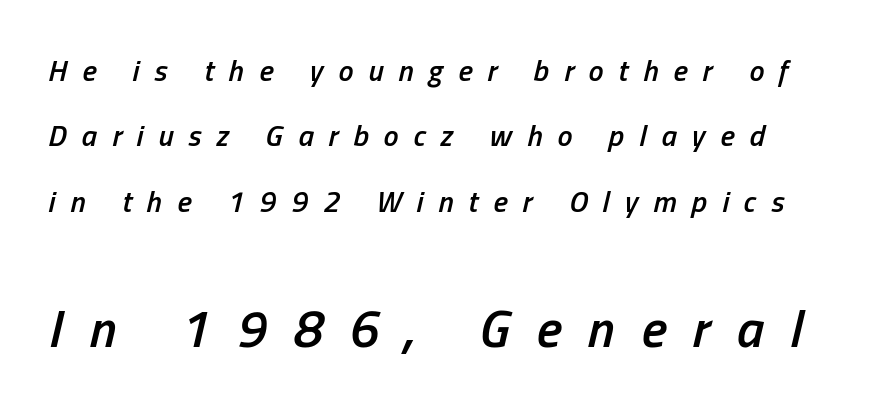
Q: Is the text bold? A: Semi-bold.
Q: Is the text italic (slanted)? A: Yes, it leans right by about 13 degrees.
Q: Is the text underlined? A: No.
Q: Is the spacing between letters normal or unusually wide? A: Unusually wide.
Q: Is the spacing between lines tight, normal or loose? A: Loose.
Q: Which block of text is set in a larger size, the first (top) or the second (bottom)? A: The second (bottom) one.
Q: Width (condensed, normal, or wide)? A: Condensed.
Q: Stroke contrast? A: Low.
Q: x-height? A: Medium.
Q: Monospaced? A: No.
